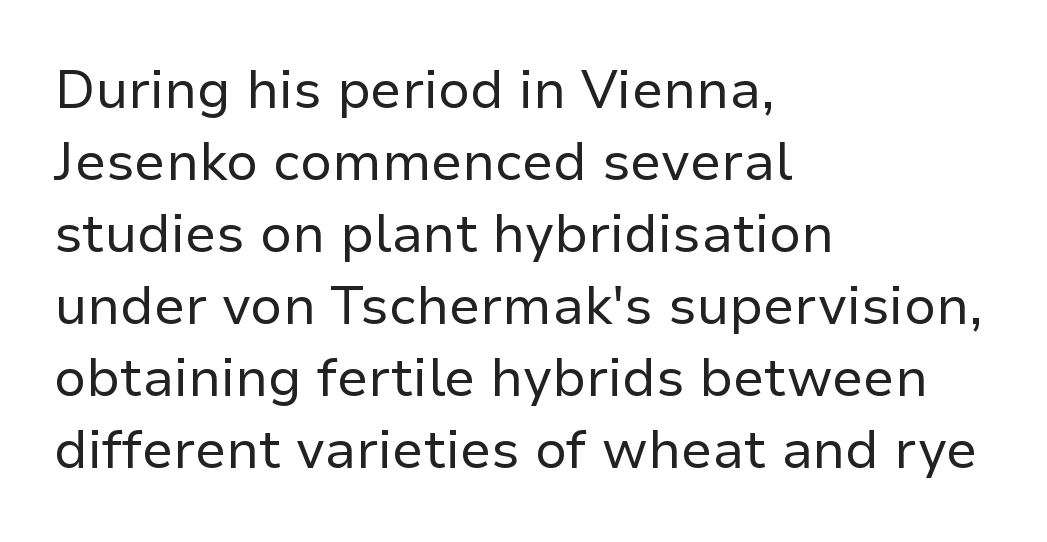
{"serif": "no", "italic": "no", "bold": "no", "weight": "regular", "width": "normal", "stroke_contrast": "low", "x_height": "medium", "monospaced": "no", "underline": "no", "align": "left", "line_spacing": "normal", "line_spacing_ratio": 1.36, "letter_spacing": "normal", "letter_spacing_em": 0.0, "glyph_px": 53}
